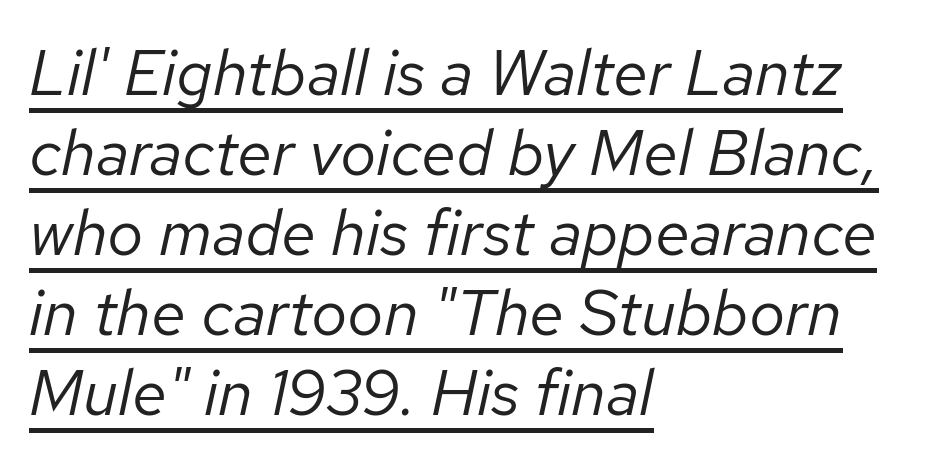
Q: Is the text bold? A: No.
Q: Is the text italic (slanted)? A: Yes, it leans right by about 12 degrees.
Q: Is the text underlined? A: Yes.
Q: How is the paragraph aligned? A: Left-aligned.
Q: Is the spacing between letters normal or unusually wide? A: Normal.
Q: Is the spacing between lines tight, normal or loose? A: Normal.
Q: Width (condensed, normal, or wide)? A: Normal.
Q: Stroke contrast? A: Low.
Q: x-height? A: Medium.
Q: Monospaced? A: No.
